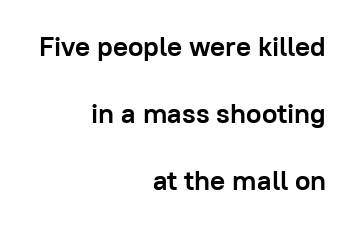
Thick stems and heavy bowls — unmistakably bold. The rag falls on the left side of this text block. Honestly, there is no underline to notice here at all. The font family rendered here belongs to the sans-serif group. Horizontal bands of white between lines are thick stripes.
